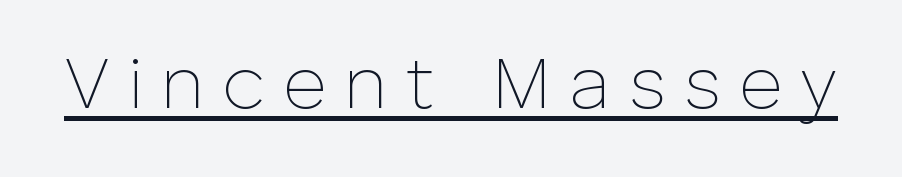
The font sits on the lighter half of the weight spectrum, regular included. This is the regular roman posture of the typeface. Varying glyph widths throughout — classic text-font behaviour. Descenders here cross a horizontal rule under the line. Letter spacing: wide.
